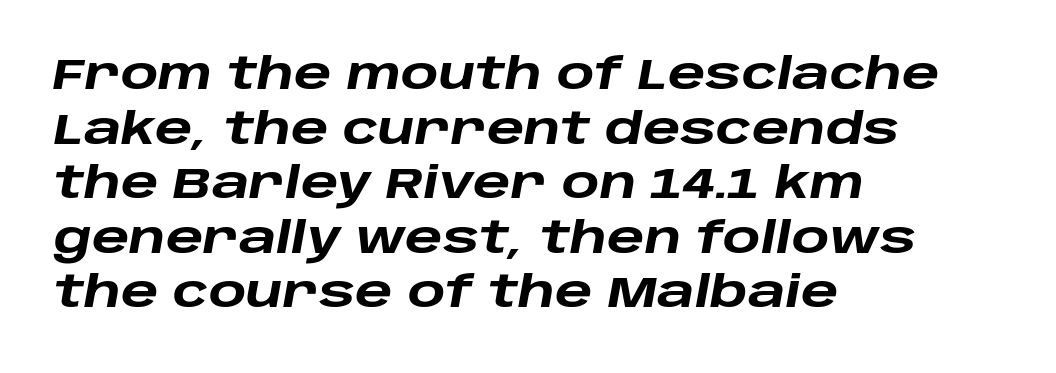
Q: Is the text bold? A: Yes.
Q: Is the text italic (slanted)? A: Yes, it leans right by about 10 degrees.
Q: Is the text underlined? A: No.
Q: How is the paragraph aligned? A: Left-aligned.
Q: Is the spacing between letters normal or unusually wide? A: Normal.
Q: Width (condensed, normal, or wide)? A: Wide.
Q: Stroke contrast? A: Low.
Q: x-height? A: Large.
Q: Monospaced? A: No.
